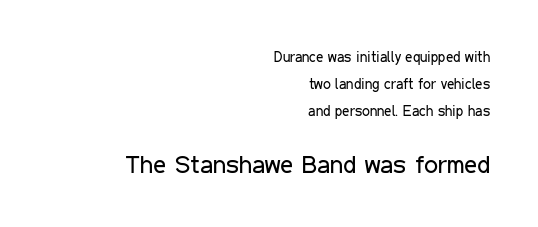
The image shows 25 px text type, upright; set right-aligned, loose line spacing (1.92x), normal letter spacing, not underlined; the second (bottom) block is 1.79x larger.
